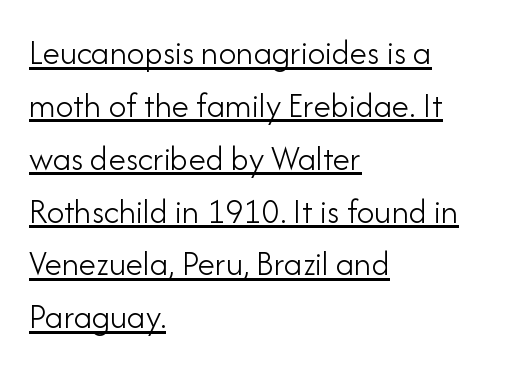
The rendering keeps characters at their native spacing. Heaviness? Minimal to ordinary, like unemphasized prose. This rendering uses left alignment, leaving the right contour irregular. These lines are rendered in a variable-pitch font.
